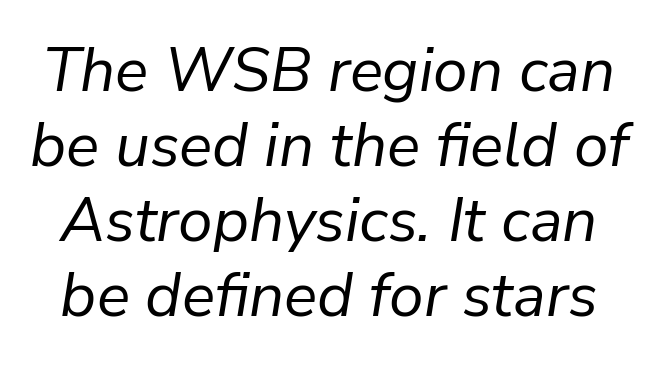
Heaviness? Minimal to ordinary, like unemphasized prose. The area under the type is left untouched. Think of a printed novel: that variable character pitch is what you see here. Designer's note — italics engaged. You could call the tracking neutral — neither tight nor loose.
